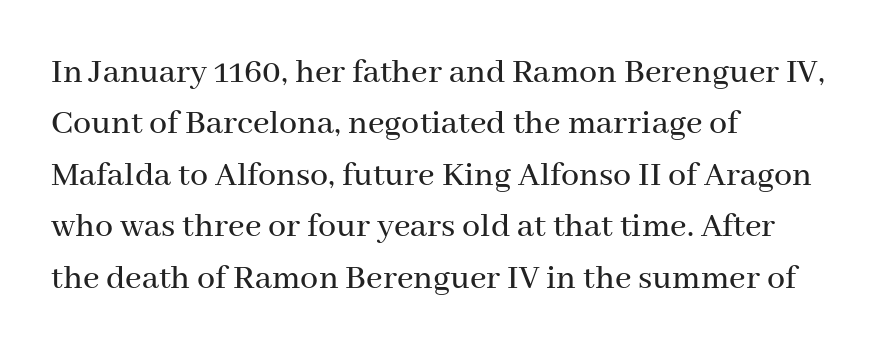
{"serif": "yes", "italic": "no", "width": "normal", "stroke_contrast": "medium", "x_height": "medium", "monospaced": "no", "underline": "no", "align": "left", "line_spacing": "normal", "line_spacing_ratio": 1.43, "letter_spacing": "normal", "letter_spacing_em": 0.0, "glyph_px": 36}
